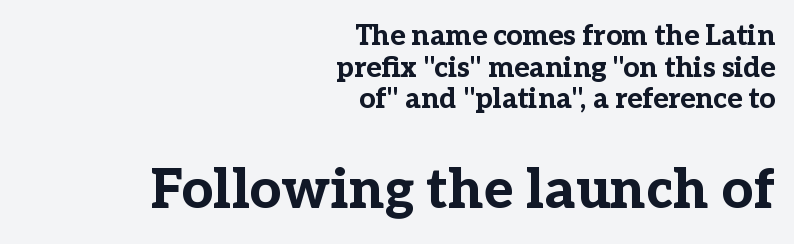
Q: Is the text bold? A: Yes.
Q: Is the text italic (slanted)? A: No, it is upright.
Q: Is the typeface a serif or a sans-serif typeface? A: Serif.
Q: Is the text underlined? A: No.
Q: How is the paragraph aligned? A: Right-aligned.
Q: Is the spacing between letters normal or unusually wide? A: Normal.
Q: Is the spacing between lines tight, normal or loose? A: Tight.
Q: Which block of text is set in a larger size, the first (top) or the second (bottom)? A: The second (bottom) one.
Q: Width (condensed, normal, or wide)? A: Normal.
Q: Stroke contrast? A: Low.
Q: x-height? A: Medium.
Q: Monospaced? A: No.
